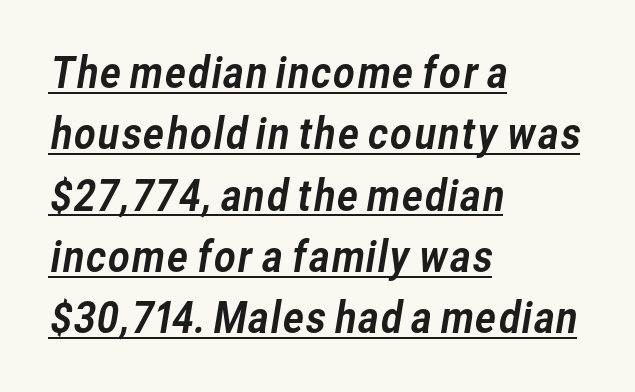
Q: Is the typeface a serif or a sans-serif typeface? A: Sans-serif.
Q: Is the text underlined? A: Yes.
Q: How is the paragraph aligned? A: Left-aligned.
Q: Is the spacing between letters normal or unusually wide? A: Normal.
Q: Is the spacing between lines tight, normal or loose? A: Normal.
Q: Width (condensed, normal, or wide)? A: Normal.
Q: Stroke contrast? A: Low.
Q: x-height? A: Medium.
Q: Monospaced? A: No.
